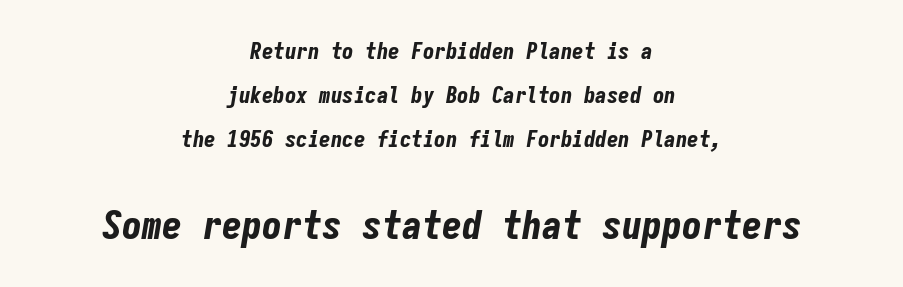
The image shows 40 px bold, condensed type, italic (leaning right), monospaced; set centered, loose line spacing (1.91x), normal letter spacing, not underlined; the second (bottom) block is 1.74x larger; low stroke contrast and a medium x-height.
